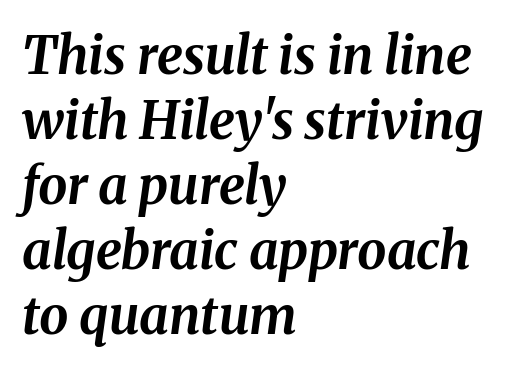
The image shows 52 px bold type, italic (leaning right); set left-aligned, normal line spacing (1.25x), normal letter spacing, not underlined; medium stroke contrast and a medium x-height.
